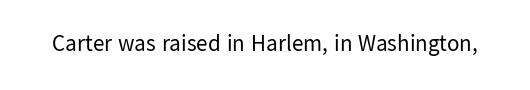
The type is set solid horizontally, with unmodified tracking. Words float on clear page, feet unadorned. A quiet, ordinary-to-light weight characterises the typeface. The type sits square on the baseline with zero lean.
